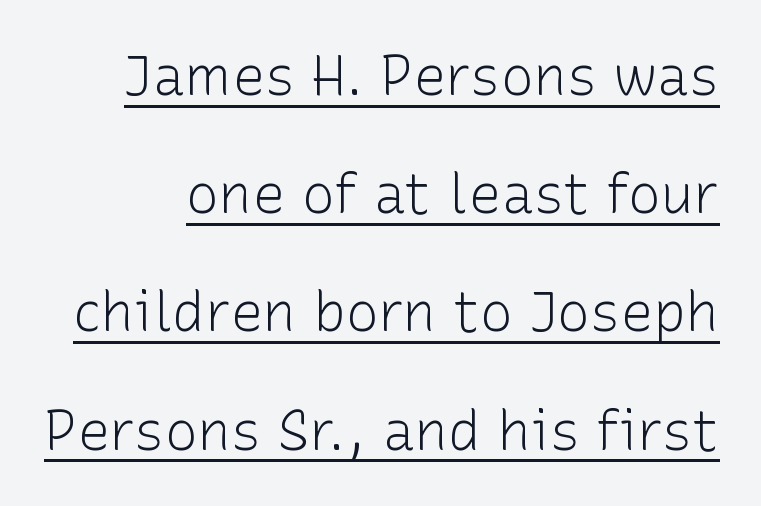
{"serif": "no", "italic": "no", "bold": "no", "weight": "light", "width": "normal", "stroke_contrast": "low", "x_height": "medium", "monospaced": "no", "underline": "yes", "line_spacing": "loose", "line_spacing_ratio": 2.15, "letter_spacing": "normal", "letter_spacing_em": 0.0, "glyph_px": 55}
